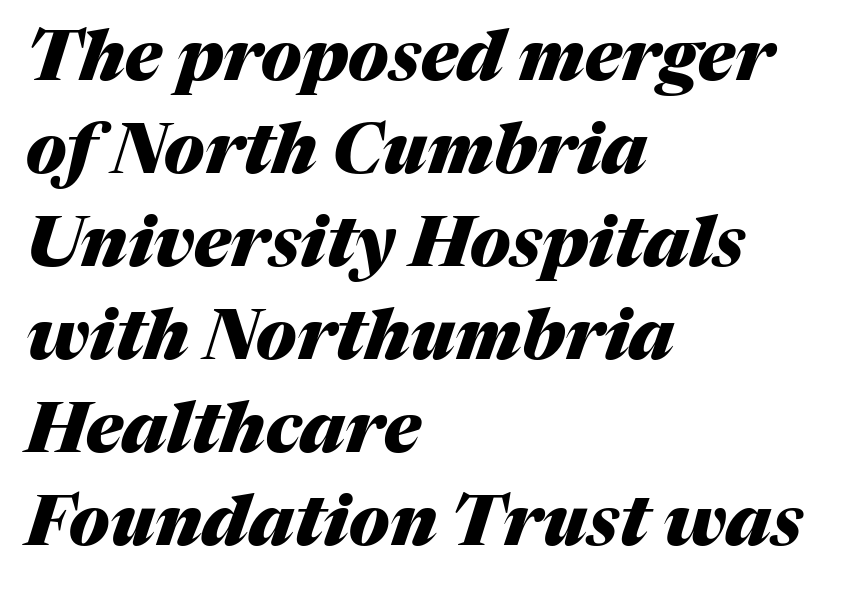
Q: Is the text bold? A: Yes.
Q: Is the text italic (slanted)? A: Yes, it leans right by about 17 degrees.
Q: Is the text underlined? A: No.
Q: How is the paragraph aligned? A: Left-aligned.
Q: Is the spacing between letters normal or unusually wide? A: Normal.
Q: Is the spacing between lines tight, normal or loose? A: Normal.
Q: Width (condensed, normal, or wide)? A: Normal.
Q: Stroke contrast? A: Medium.
Q: x-height? A: Medium.
Q: Monospaced? A: No.
